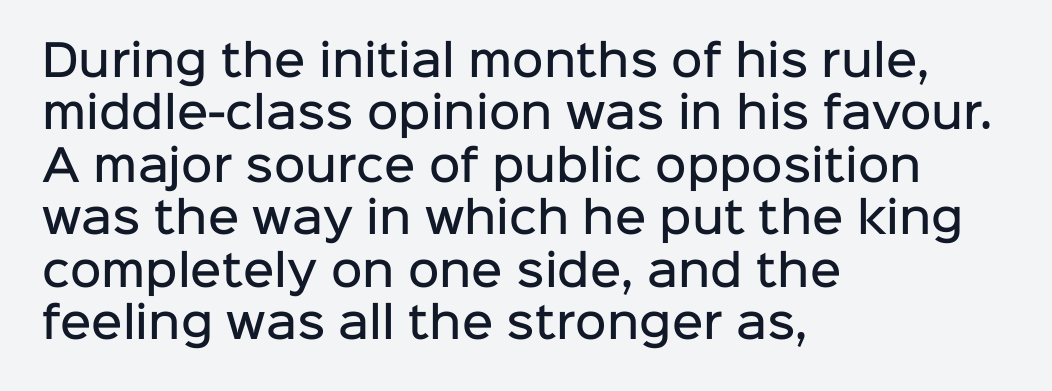
Q: Is the text bold? A: Semi-bold.
Q: Is the text italic (slanted)? A: No, it is upright.
Q: Is the typeface a serif or a sans-serif typeface? A: Sans-serif.
Q: Is the text underlined? A: No.
Q: How is the paragraph aligned? A: Left-aligned.
Q: Is the spacing between letters normal or unusually wide? A: Normal.
Q: Width (condensed, normal, or wide)? A: Normal.
Q: Stroke contrast? A: Low.
Q: x-height? A: Medium.
Q: Monospaced? A: No.
